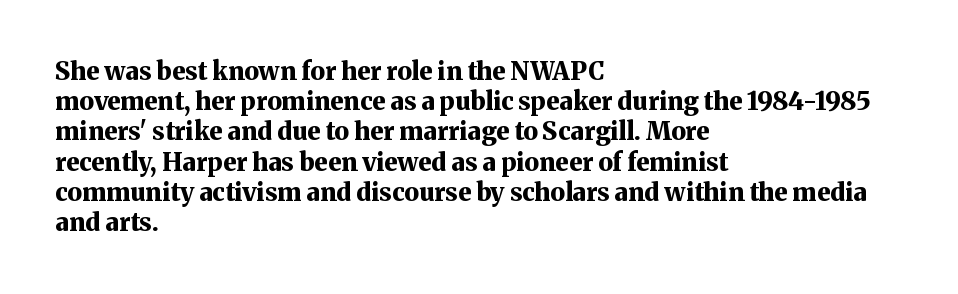
Q: Is the text bold? A: Yes.
Q: Is the text italic (slanted)? A: No, it is upright.
Q: Is the text underlined? A: No.
Q: How is the paragraph aligned? A: Left-aligned.
Q: Is the spacing between letters normal or unusually wide? A: Normal.
